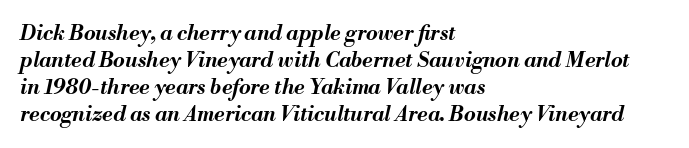
The image shows 21 px bold type, italic (leaning right); set left-aligned, normal line spacing (1.28x), normal letter spacing, not underlined.
